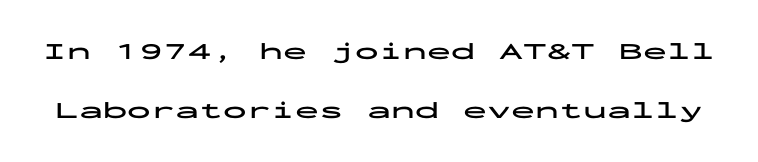
The image shows 24 px bold type, upright; set loose line spacing (2.47x), normal letter spacing, not underlined.
